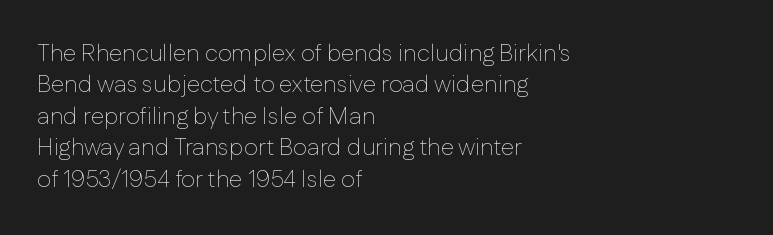
{"italic": "no", "bold": "no", "underline": "no", "align": "left", "line_spacing": "normal", "line_spacing_ratio": 1.31, "letter_spacing": "normal", "letter_spacing_em": 0.0, "glyph_px": 24}
